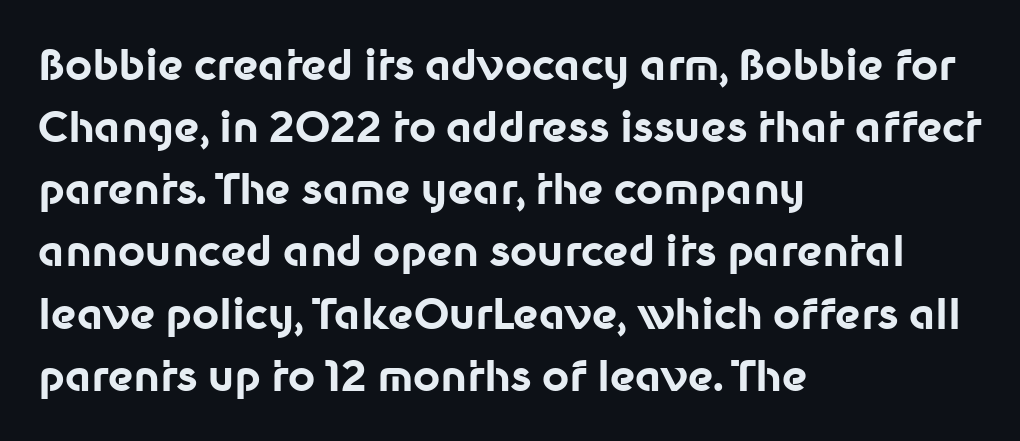
Q: Is the text bold? A: Yes.
Q: Is the text italic (slanted)? A: No, it is upright.
Q: Is the typeface a serif or a sans-serif typeface? A: Sans-serif.
Q: Is the text underlined? A: No.
Q: How is the paragraph aligned? A: Left-aligned.
Q: Is the spacing between letters normal or unusually wide? A: Normal.
Q: Is the spacing between lines tight, normal or loose? A: Normal.
Q: Width (condensed, normal, or wide)? A: Normal.
Q: Stroke contrast? A: Low.
Q: x-height? A: Medium.
Q: Monospaced? A: No.
